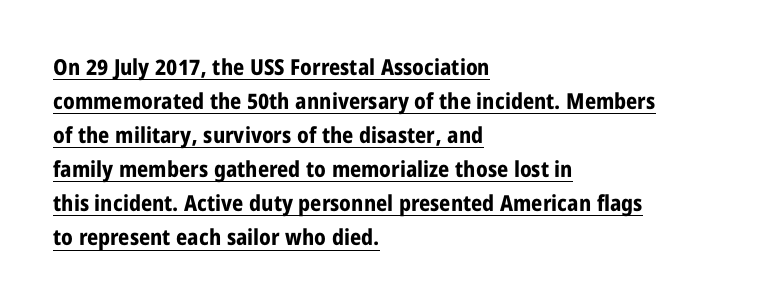
The image shows 22 px bold type, upright; set left-aligned, normal line spacing (1.55x), normal letter spacing, underlined.
